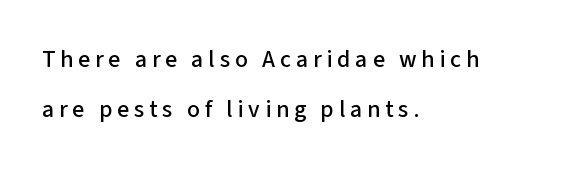
The typesetter chose a ragged-right arrangement here. No word sits above an underline. Spacing between characters has been opened up far beyond the box default. The typography opts for an upright posture over an oblique one. Loosely led — the rows are spread out.
